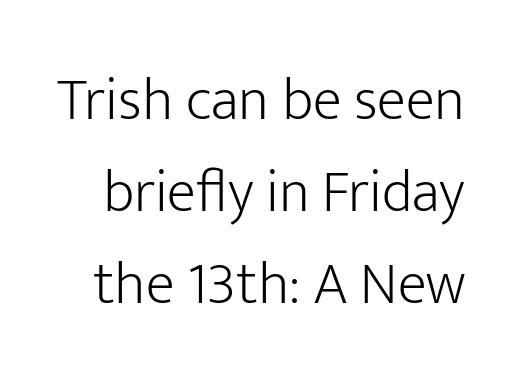
The letters advance in unequal steps, a hallmark of proportional type. A quiet, ordinary-to-light weight characterises the typeface. The zone under the glyphs is completely vacant. This rendering employs a face without finishing strokes, i.e., a sans-serif.
